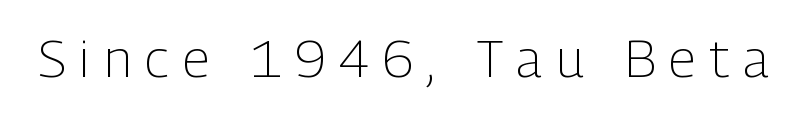
The image shows 52 px light, condensed sans-serif type, upright; set unusually wide letter spacing (+0.27 em), not underlined; low stroke contrast and a medium x-height.
